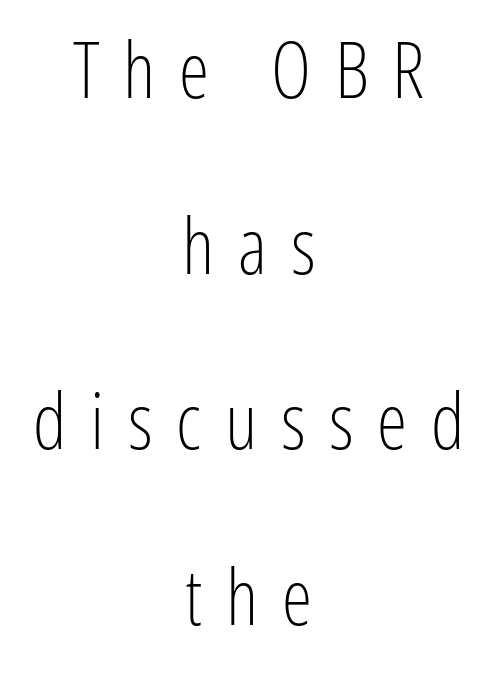
A typesetter would call this leading open, well beyond the default. Classification — sans serif. A roman cut, with each character standing at attention. Only glyphs here, with clear space below each row.
